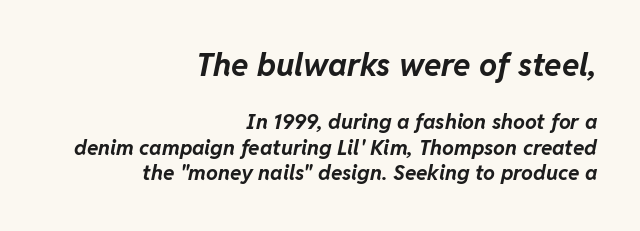
The tracking reads as untouched default to a designer's eye. Quick note: italic. The glyphs have the mass of a bold cut. Varying glyph widths throughout — classic text-font behaviour.
